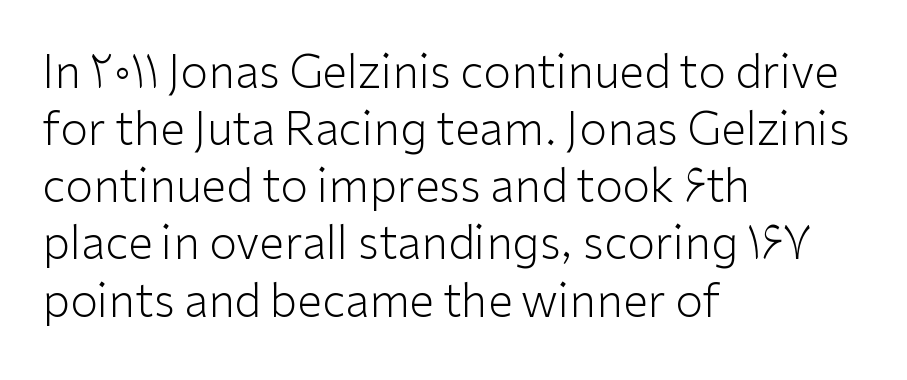
The image shows 45 px light sans-serif type, upright; set left-aligned, normal line spacing (1.27x), normal letter spacing, not underlined; low stroke contrast and a medium x-height.
